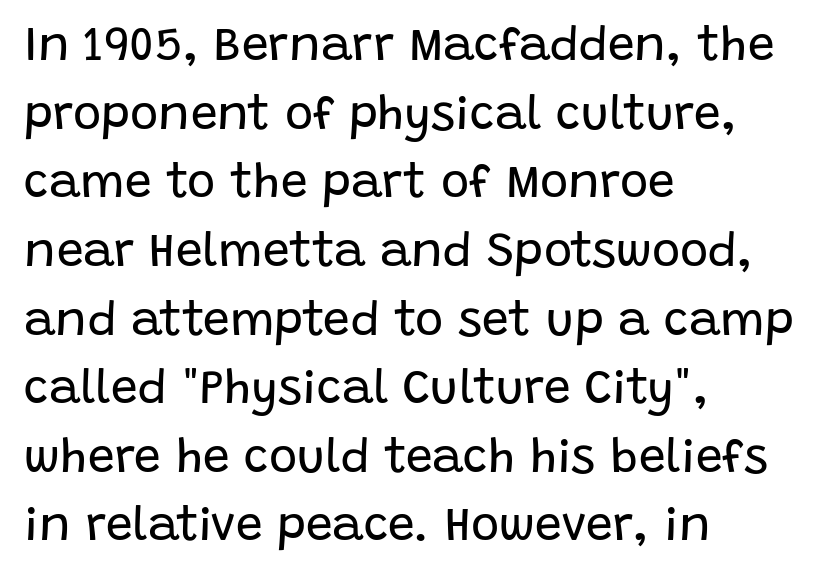
Posture: vertical. Unmarked baselines from the first word to the last. Leftover space on each line is placed entirely after the last word. These lines sit exactly where default settings would place them. Tracking here is standard; glyphs follow each other at the usual distance.
